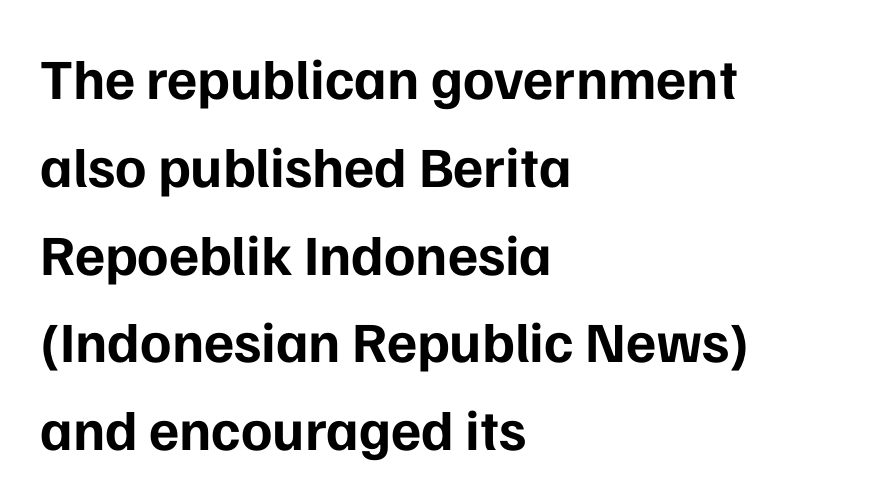
{"serif": "no", "italic": "no", "bold": "yes", "weight": "bold", "width": "normal", "stroke_contrast": "low", "x_height": "medium", "monospaced": "no", "underline": "no", "align": "left", "line_spacing": "normal", "line_spacing_ratio": 1.54, "letter_spacing": "normal", "letter_spacing_em": 0.0, "glyph_px": 57}
